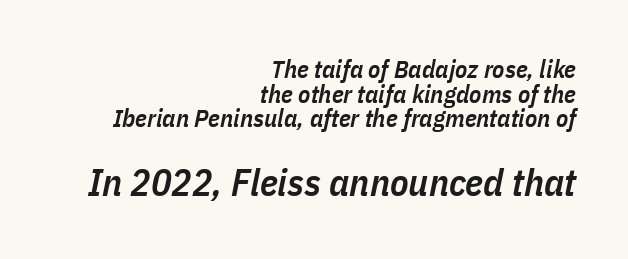
{"italic": "yes", "lean": "right", "slant_degrees": 11, "bold": "semi", "weight": "semibold", "width": "condensed", "stroke_contrast": "low", "x_height": "medium", "monospaced": "no", "underline": "no", "align": "right", "line_spacing": "tight", "line_spacing_ratio": 0.99, "letter_spacing": "normal", "letter_spacing_em": 0.0, "larger_block": "second", "size_ratio": 1.52, "glyph_px": 38}
